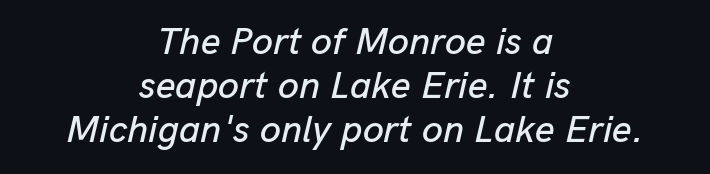
The image shows 38 px text type, italic (leaning right); set centered, line spacing 1.16x, normal letter spacing, not underlined; low stroke contrast and a medium x-height.
